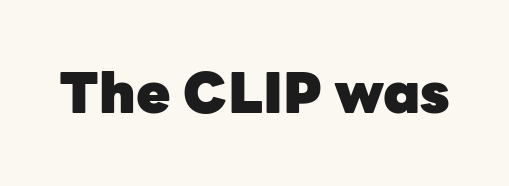
The image shows 56 px heavy sans-serif type, upright; set normal letter spacing, not underlined; low stroke contrast and a medium x-height.
